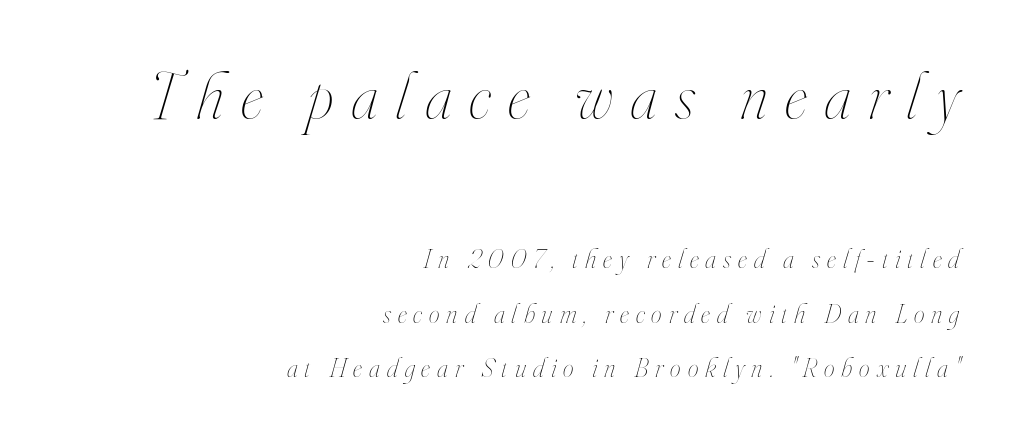
Just letters on the line, the space beneath them empty. Widely set lines give the paragraph a tall, airy silhouette. You could not count columns in this text — the font is proportionally spaced. Glyph-to-glyph distance is far greater than everyday printed text. Short and long lines alike share a common ending point at right. The rendering applies a slant to the glyphs.
